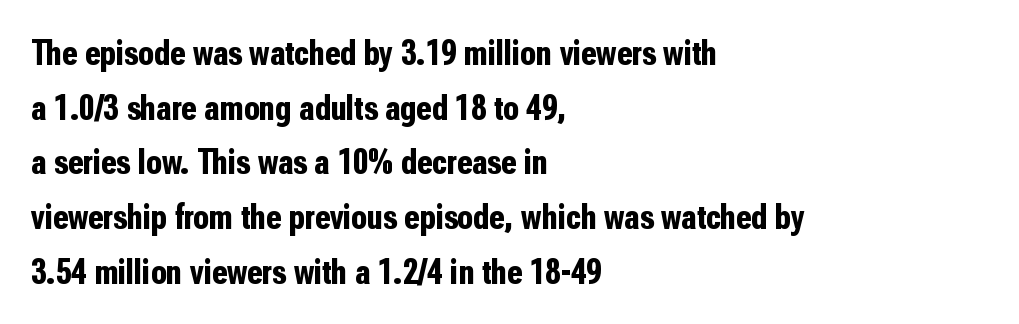
Q: Is the text bold? A: Yes.
Q: Is the text italic (slanted)? A: No, it is upright.
Q: Is the typeface a serif or a sans-serif typeface? A: Sans-serif.
Q: Is the text underlined? A: No.
Q: How is the paragraph aligned? A: Left-aligned.
Q: Is the spacing between letters normal or unusually wide? A: Normal.
Q: Is the spacing between lines tight, normal or loose? A: Normal.
Q: Width (condensed, normal, or wide)? A: Condensed.
Q: Stroke contrast? A: Low.
Q: x-height? A: Medium.
Q: Monospaced? A: No.
